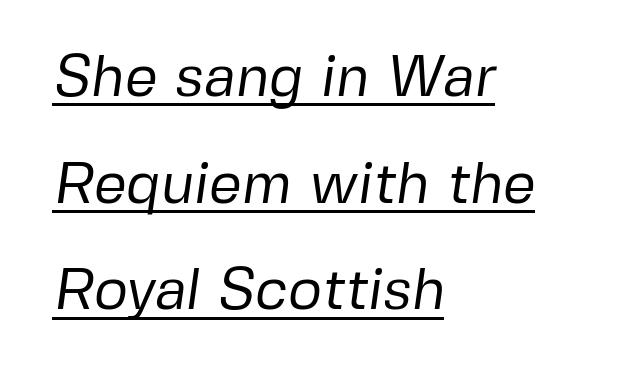
Q: Is the text bold? A: No.
Q: Is the typeface a serif or a sans-serif typeface? A: Sans-serif.
Q: Is the text underlined? A: Yes.
Q: How is the paragraph aligned? A: Left-aligned.
Q: Is the spacing between letters normal or unusually wide? A: Normal.
Q: Width (condensed, normal, or wide)? A: Normal.
Q: Stroke contrast? A: Low.
Q: x-height? A: Medium.
Q: Monospaced? A: No.
